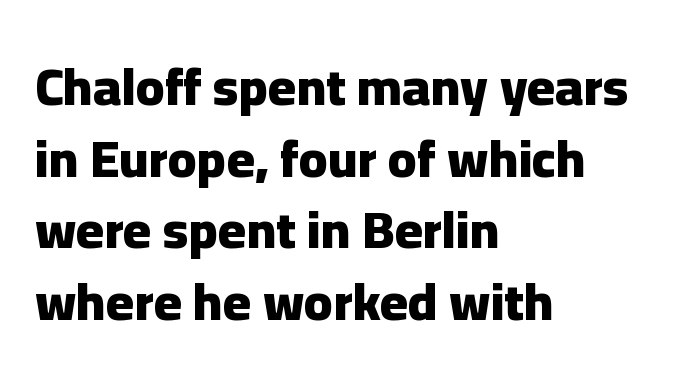
The image shows 53 px heavy sans-serif type, upright; set left-aligned, normal line spacing (1.35x), normal letter spacing, not underlined; low stroke contrast and a medium x-height.
